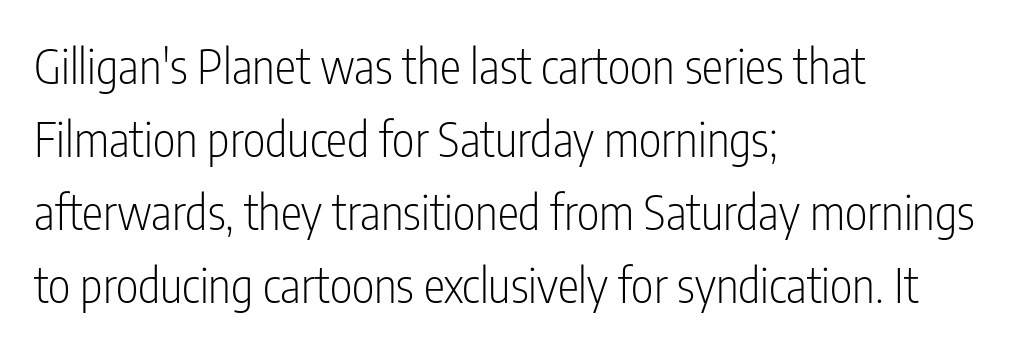
The image shows 48 px light, condensed sans-serif type, upright; set left-aligned, normal line spacing (1.52x), normal letter spacing, not underlined; low stroke contrast and a medium x-height.
